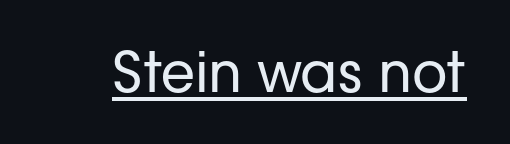
{"serif": "no", "italic": "no", "bold": "no", "weight": "regular", "width": "normal", "stroke_contrast": "low", "x_height": "medium", "monospaced": "no", "underline": "yes", "letter_spacing": "normal", "letter_spacing_em": 0.0, "glyph_px": 55}
